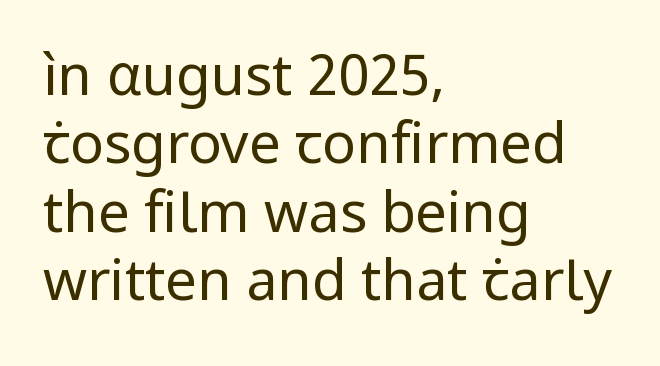
{"serif": "no", "italic": "no", "bold": "no", "weight": "regular", "width": "normal", "stroke_contrast": "low", "x_height": "medium", "monospaced": "no", "underline": "no", "align": "left", "line_spacing_ratio": 1.22, "letter_spacing": "normal", "letter_spacing_em": 0.0, "glyph_px": 56}
